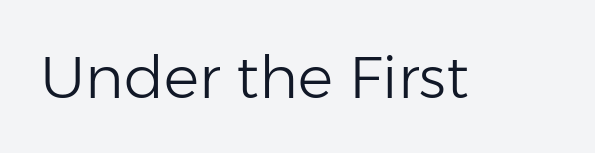
A sans-serif font was chosen for this passage. You could not count columns in this text — the font is proportionally spaced. The words here are not underlined. Tracking value appears to be zero — textbook default spacing. The lettering holds an erect, upright posture throughout. The passage shown is not bold in any degree.
